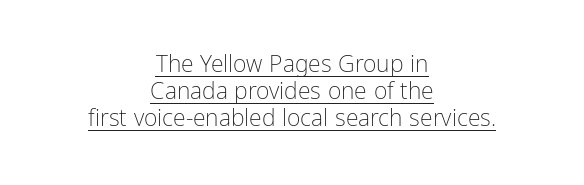
This is underlined copy, the kind a proofreader might mark for attention. Stems here are at most as thick as an everyday book face. The setting favours the middle, as headings and verse often do. The line texture is even and compact thanks to regular tracking.
